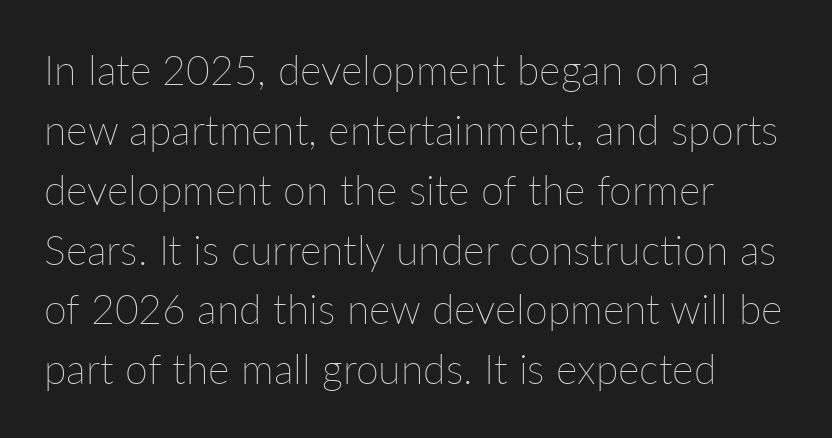
Bare-footed words on every line. Ink coverage per letter is moderate at most. In CSS terms this would be text-align: left. Glyph-to-glyph distance matches everyday printed text. Does the lettering tilt? It doesn't — this is upright.
